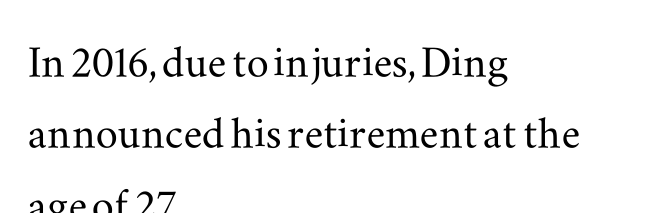
The image shows 55 px wide serif type, upright; set left-aligned, normal line spacing (1.3x), normal letter spacing, not underlined; medium stroke contrast and a small x-height.
